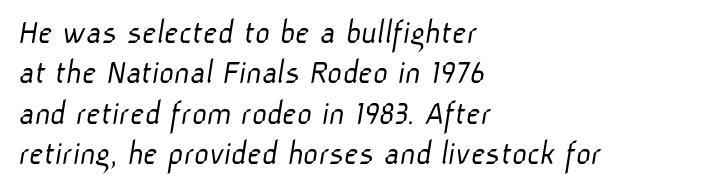
{"serif": "no", "bold": "no", "weight": "light", "width": "normal", "stroke_contrast": "low", "x_height": "medium", "monospaced": "no", "underline": "no", "align": "left", "line_spacing": "tight", "line_spacing_ratio": 1.12, "letter_spacing": "normal", "letter_spacing_em": 0.0, "glyph_px": 36}
